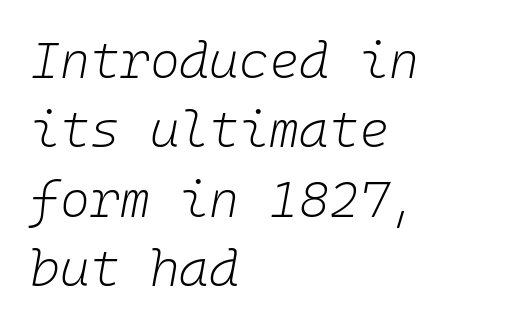
{"italic": "yes", "lean": "right", "slant_degrees": 10, "bold": "no", "weight": "light", "width": "normal", "stroke_contrast": "low", "x_height": "medium", "underline": "no", "align": "left", "line_spacing": "normal", "line_spacing_ratio": 1.36, "letter_spacing": "normal", "letter_spacing_em": 0.0, "glyph_px": 51}
